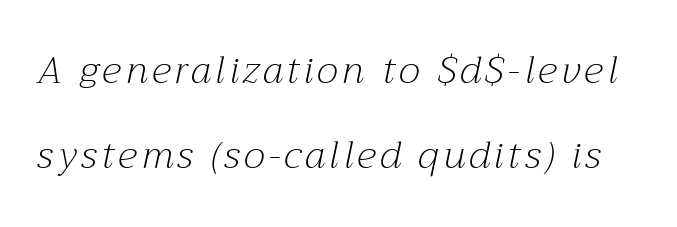
The image shows 38 px light serif type, italic (leaning right); set loose line spacing (2.24x), not underlined; medium stroke contrast and a medium x-height.
